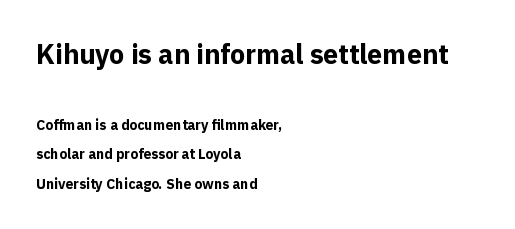
Q: Is the text bold? A: Yes.
Q: Is the text italic (slanted)? A: No, it is upright.
Q: Is the text underlined? A: No.
Q: How is the paragraph aligned? A: Left-aligned.
Q: Is the spacing between letters normal or unusually wide? A: Normal.
Q: Is the spacing between lines tight, normal or loose? A: Loose.
Q: Which block of text is set in a larger size, the first (top) or the second (bottom)? A: The first (top) one.
